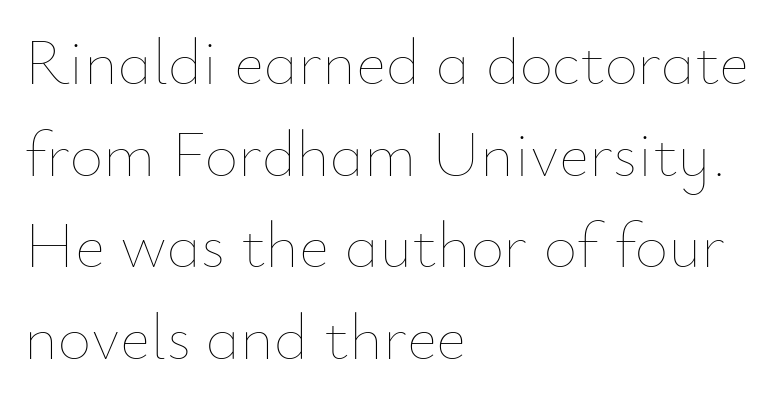
{"italic": "no", "bold": "no", "weight": "thin", "width": "normal", "stroke_contrast": "low", "x_height": "small", "monospaced": "no", "underline": "no", "align": "left", "line_spacing": "normal", "line_spacing_ratio": 1.41, "letter_spacing": "normal", "letter_spacing_em": 0.0, "glyph_px": 65}
